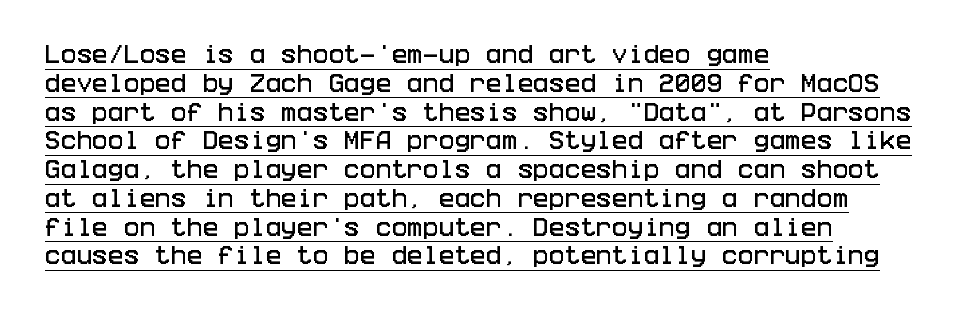
The image shows 21 px text type, upright; set left-aligned, normal line spacing (1.37x), normal letter spacing, underlined.
